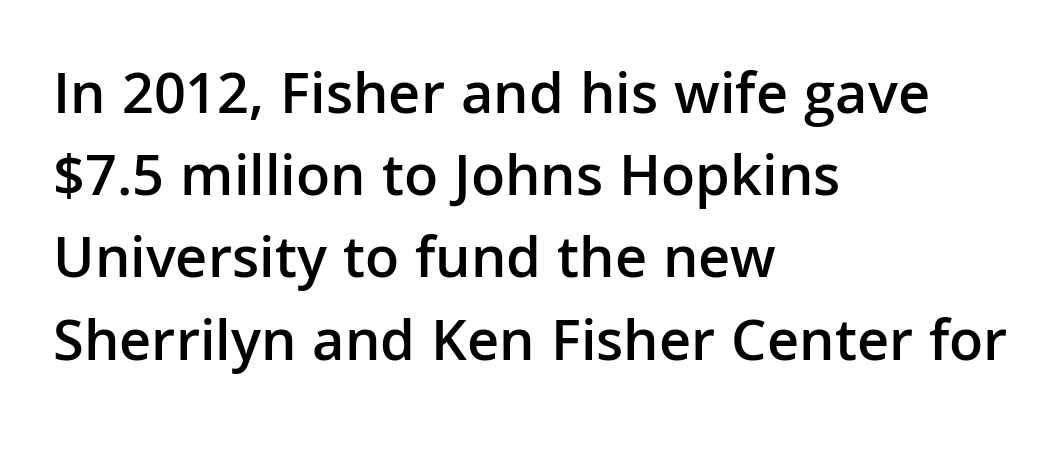
{"serif": "no", "italic": "no", "bold": "semi", "weight": "semibold", "width": "normal", "stroke_contrast": "low", "x_height": "medium", "monospaced": "no", "underline": "no", "align": "left", "line_spacing": "normal", "line_spacing_ratio": 1.37, "letter_spacing": "normal", "letter_spacing_em": 0.0, "glyph_px": 60}
